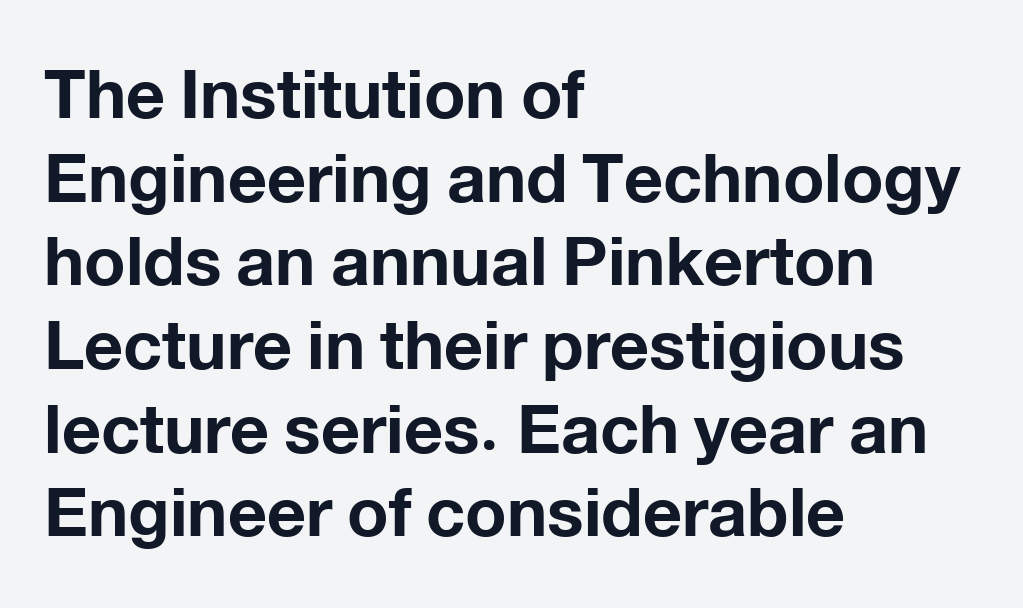
{"serif": "no", "italic": "no", "bold": "yes", "weight": "bold", "width": "normal", "stroke_contrast": "low", "x_height": "medium", "monospaced": "no", "underline": "no", "align": "left", "line_spacing_ratio": 1.23, "letter_spacing": "normal", "letter_spacing_em": 0.0, "glyph_px": 68}
